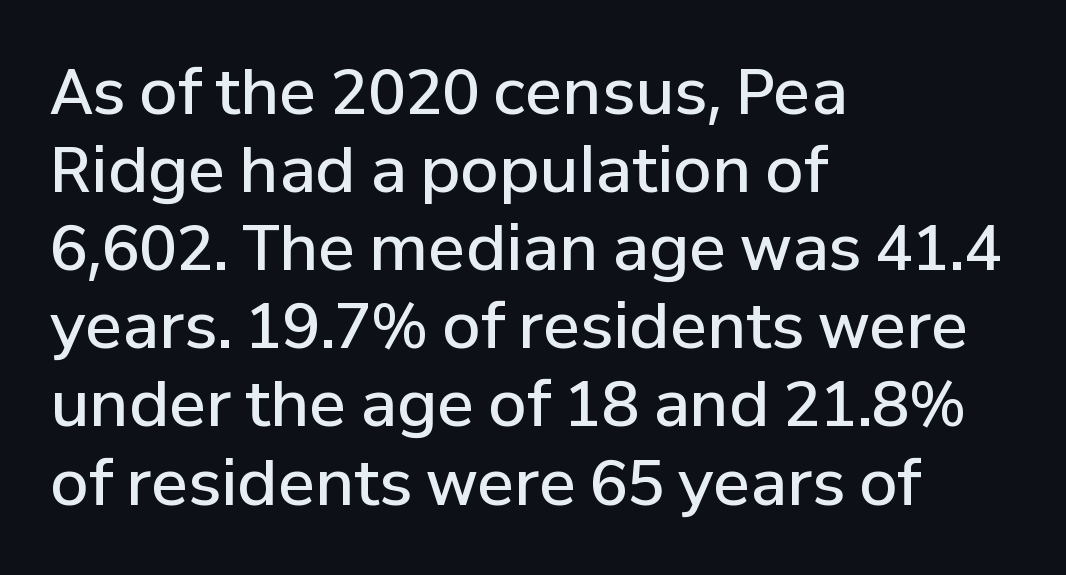
This is sans-serif lettering, the kind often seen on screens and signage. Notice how descenders clear the ascenders below comfortably — that's standard leading. The letters advance in unequal steps, a hallmark of proportional type. Typesetter's note: demi weight, one step under bold.
